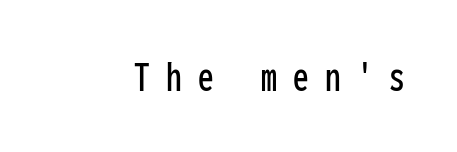
The image shows 45 px condensed sans-serif type, upright, monospaced; set unusually wide letter spacing (+0.36 em), not underlined; low stroke contrast and a medium x-height.
